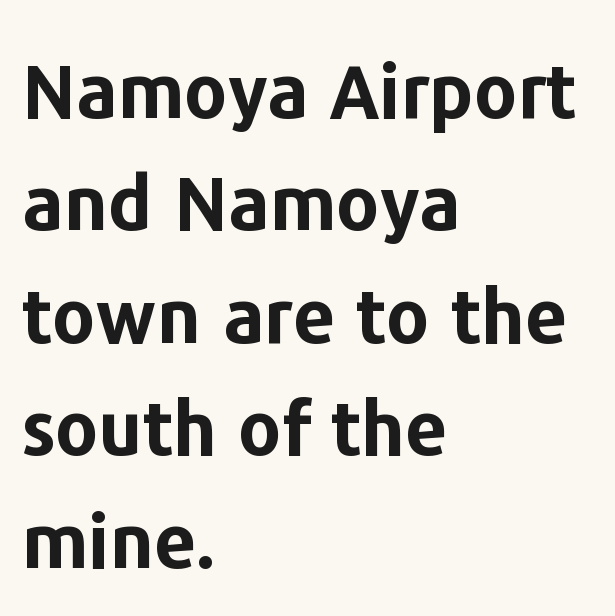
The font's upright variant was chosen for this text. Think of a printed novel: that variable character pitch is what you see here. The text was rendered using a sans face with plain stroke endings. A bare baseline throughout the passage. Which margin do the lines hug? The left one — the right edge is uneven. The leading is moderate, giving the passage an even texture.
